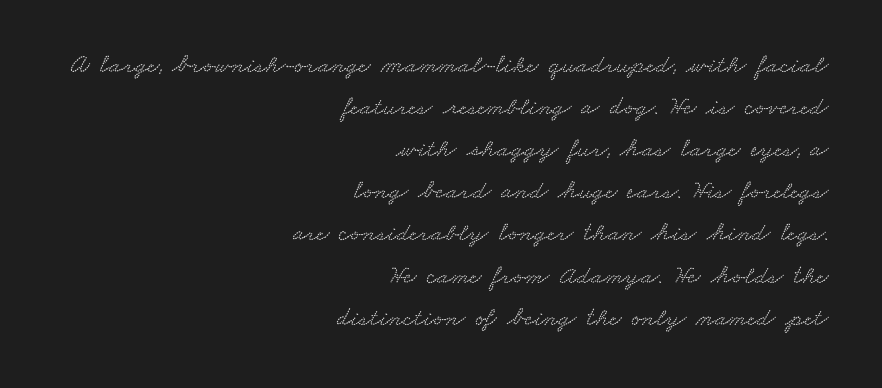
{"underline": "no", "align": "right", "line_spacing": "normal", "line_spacing_ratio": 1.62, "letter_spacing": "normal", "letter_spacing_em": 0.0, "glyph_px": 26}
